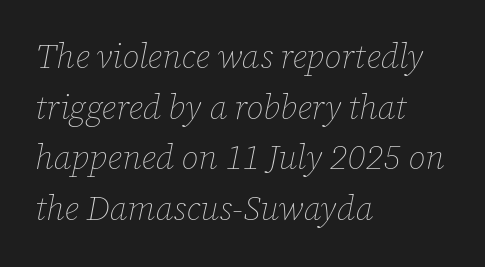
The image shows 34 px thin type, italic (leaning right); set left-aligned, normal line spacing (1.49x), normal letter spacing, not underlined; low stroke contrast and a medium x-height.
